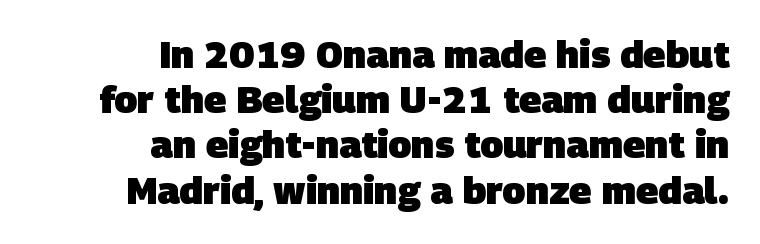
The image shows 38 px heavy sans-serif type; set right-aligned, line spacing 1.19x, normal letter spacing, not underlined; low stroke contrast and a large x-height.
